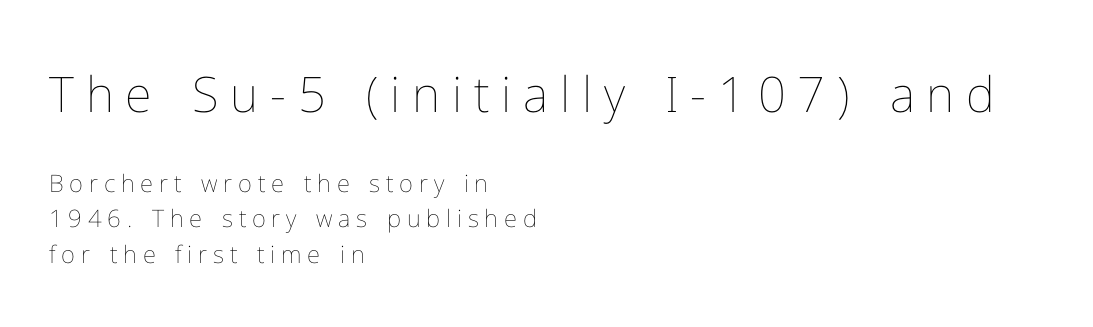
Q: Is the text bold? A: No.
Q: Is the text italic (slanted)? A: No, it is upright.
Q: Is the text underlined? A: No.
Q: How is the paragraph aligned? A: Left-aligned.
Q: Is the spacing between letters normal or unusually wide? A: Unusually wide.
Q: Is the spacing between lines tight, normal or loose? A: Normal.
Q: Which block of text is set in a larger size, the first (top) or the second (bottom)? A: The first (top) one.
Q: Width (condensed, normal, or wide)? A: Normal.
Q: Stroke contrast? A: Low.
Q: x-height? A: Medium.
Q: Monospaced? A: No.
